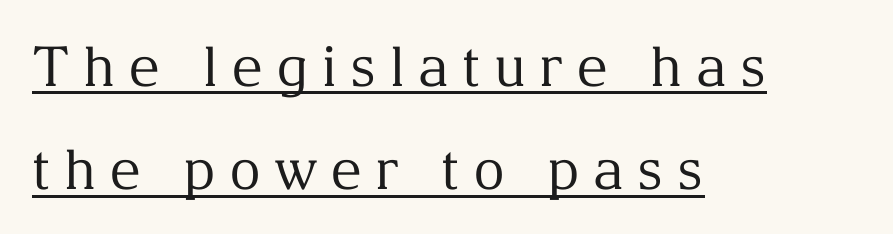
{"serif": "yes", "italic": "no", "bold": "no", "weight": "regular", "width": "normal", "stroke_contrast": "medium", "x_height": "medium", "monospaced": "no", "underline": "yes", "align": "left", "line_spacing_ratio": 1.88, "letter_spacing": "wide", "letter_spacing_em": 0.24, "glyph_px": 55}
